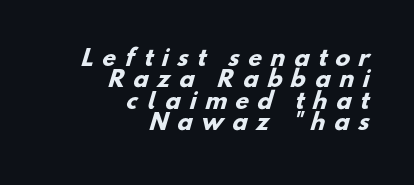
{"bold": "yes", "underline": "no", "align": "right", "line_spacing": "tight", "line_spacing_ratio": 0.97, "letter_spacing": "wide", "letter_spacing_em": 0.39, "glyph_px": 22}
